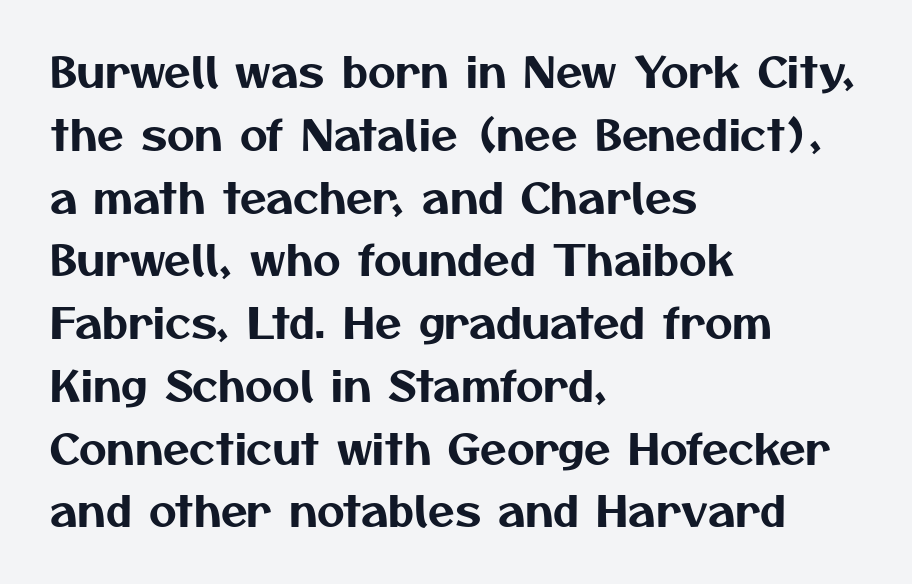
Q: Is the typeface a serif or a sans-serif typeface? A: Sans-serif.
Q: Is the text underlined? A: No.
Q: How is the paragraph aligned? A: Left-aligned.
Q: Is the spacing between letters normal or unusually wide? A: Normal.
Q: Is the spacing between lines tight, normal or loose? A: Normal.
Q: Width (condensed, normal, or wide)? A: Normal.
Q: Stroke contrast? A: Medium.
Q: x-height? A: Medium.
Q: Monospaced? A: No.
